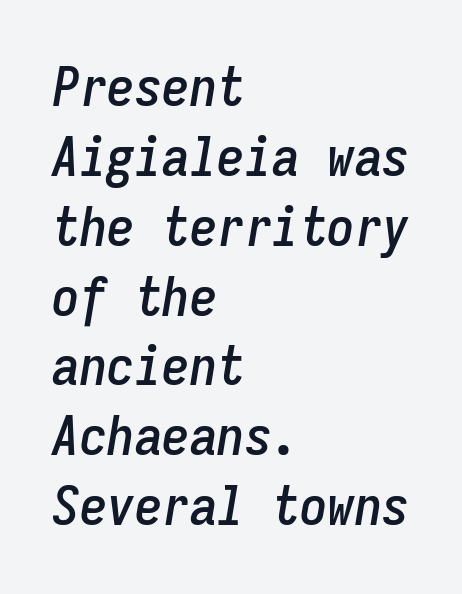
Nobody drew a line under any word here. Monospaced: the letters line up in strict vertical columns. A typesetter would call this zero additional tracking. Layout note: lines flush left. Is there much room between lines? A standard amount, neither cramped nor airy. In terms of posture, this sample is oblique.
